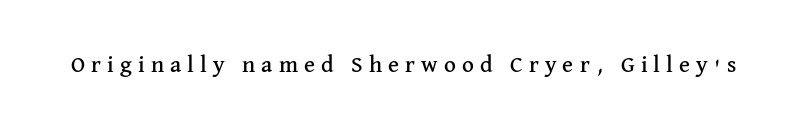
The image shows 23 px text type, upright; set unusually wide letter spacing (+0.27 em), not underlined.
